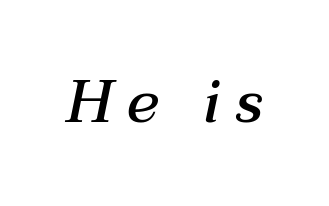
The image shows 60 px semibold type, italic (leaning right); set unusually wide letter spacing (+0.25 em), not underlined; medium stroke contrast and a medium x-height.
